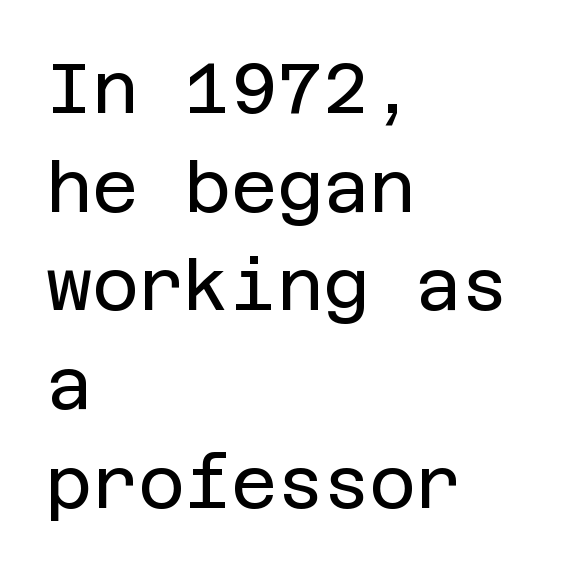
The image shows 71 px regular-weight sans-serif type, upright; set left-aligned, normal line spacing (1.39x), normal letter spacing, not underlined; low stroke contrast and a large x-height.
